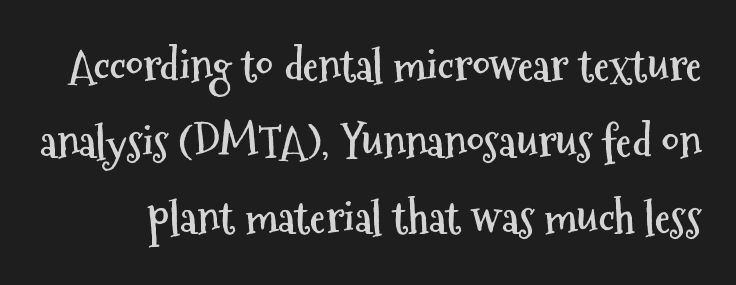
Q: Is the text bold? A: Yes.
Q: Is the text italic (slanted)? A: No, it is upright.
Q: Is the typeface a serif or a sans-serif typeface? A: Sans-serif.
Q: Is the text underlined? A: No.
Q: Is the spacing between letters normal or unusually wide? A: Normal.
Q: Width (condensed, normal, or wide)? A: Condensed.
Q: Stroke contrast? A: Medium.
Q: x-height? A: Medium.
Q: Monospaced? A: No.
